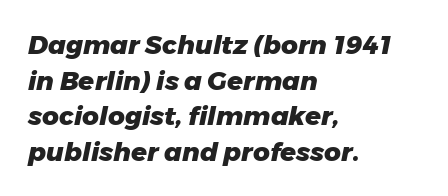
You can tell it's italic because the verticals aren't actually vertical. Beneath every word, the page is bare. What's the leading like? Ordinary, nothing unusual. Honestly, the letter spacing is just normal — you wouldn't notice it. The face used here has the dense, thick strokes of a bold. Line beginnings align vertically; line endings do not.
